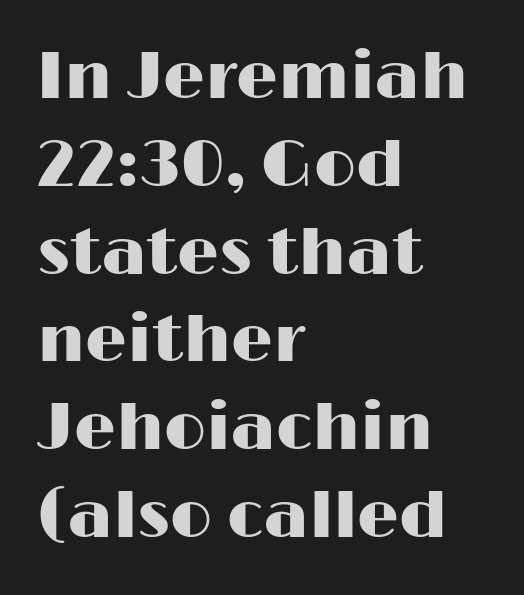
The letters advance in unequal steps, a hallmark of proportional type. Compared with typical paragraphs, the rows here are spaced about the same. Alignment: flush left. Compared with typical body copy, the letter spacing here is the same. The type sits square on the baseline with zero lean.
